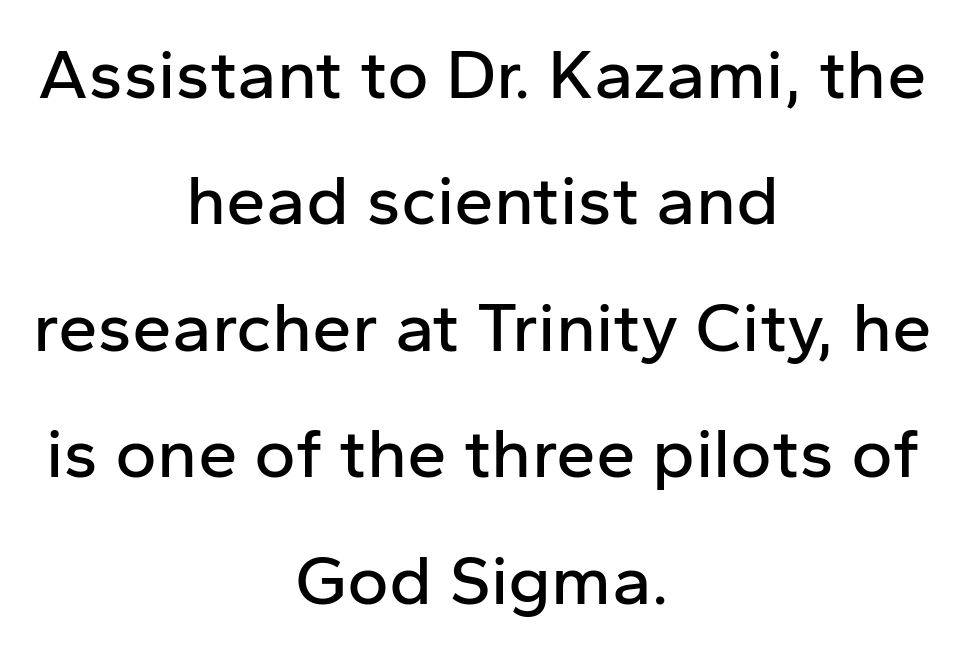
Here the glyphs are tracked normally, forming tight word shapes. Does the type have serifs? No, each stem ends abruptly. Does the lettering tilt? It doesn't — this is upright. Each line is balanced around a shared central axis. The passage shown is not underscored anywhere.
